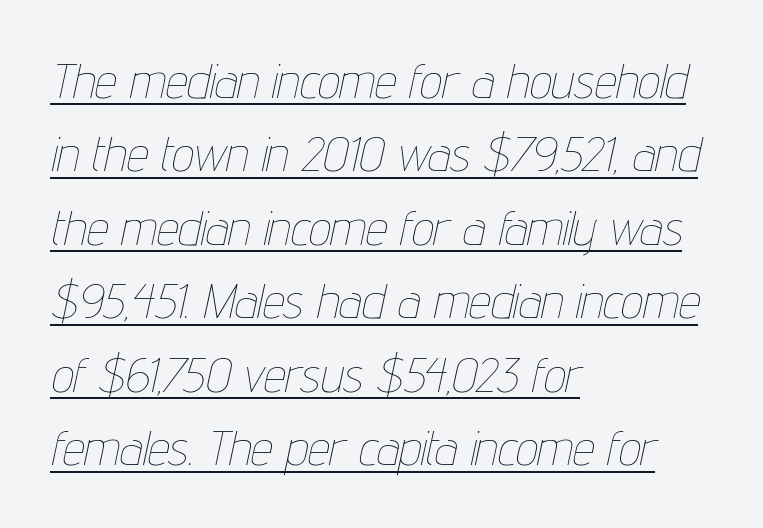
Q: Is the text bold? A: No.
Q: Is the text italic (slanted)? A: Yes, it leans right by about 12 degrees.
Q: Is the text underlined? A: Yes.
Q: How is the paragraph aligned? A: Left-aligned.
Q: Is the spacing between letters normal or unusually wide? A: Normal.
Q: Is the spacing between lines tight, normal or loose? A: Normal.
Q: Width (condensed, normal, or wide)? A: Condensed.
Q: Stroke contrast? A: Low.
Q: x-height? A: Medium.
Q: Monospaced? A: No.
